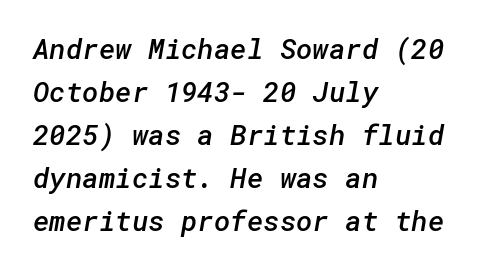
The rows are spaced the way most documents space them. The foot of each line stays bare and open. Strokes here are thickened, but only to semibold level. Each line starts at the same left margin while the right side varies. The type is set solid horizontally, with unmodified tracking.
